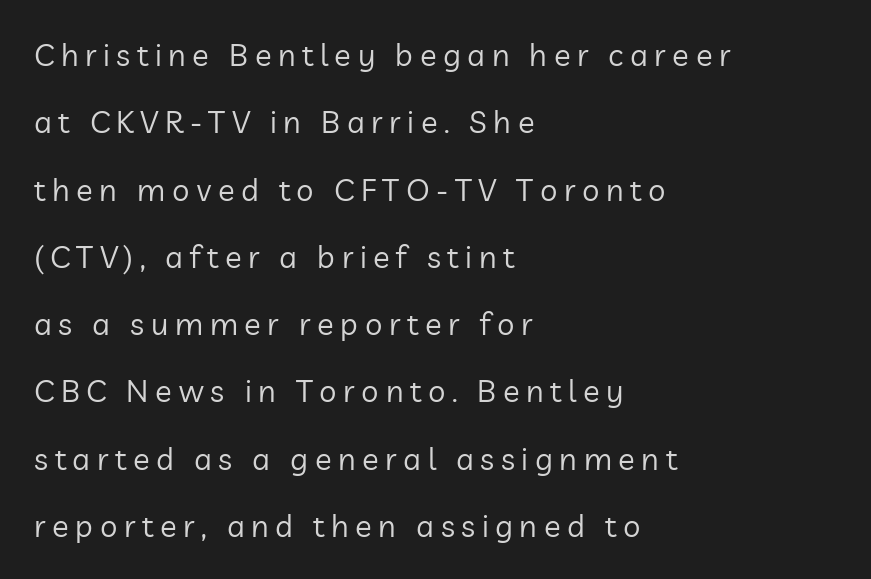
The image shows 31 px regular-weight sans-serif type, upright; set left-aligned, loose line spacing (2.17x), unusually wide letter spacing (+0.21 em), not underlined; low stroke contrast and a medium x-height.
